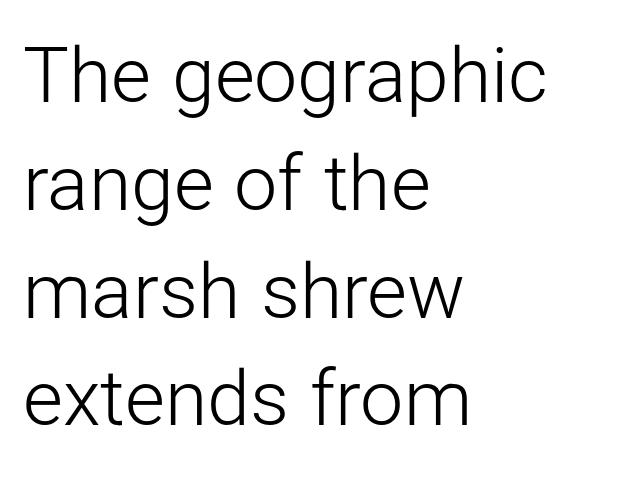
Q: Is the text bold? A: No.
Q: Is the text italic (slanted)? A: No, it is upright.
Q: Is the typeface a serif or a sans-serif typeface? A: Sans-serif.
Q: Is the text underlined? A: No.
Q: How is the paragraph aligned? A: Left-aligned.
Q: Is the spacing between letters normal or unusually wide? A: Normal.
Q: Is the spacing between lines tight, normal or loose? A: Normal.
Q: Width (condensed, normal, or wide)? A: Normal.
Q: Stroke contrast? A: Low.
Q: x-height? A: Medium.
Q: Monospaced? A: No.
